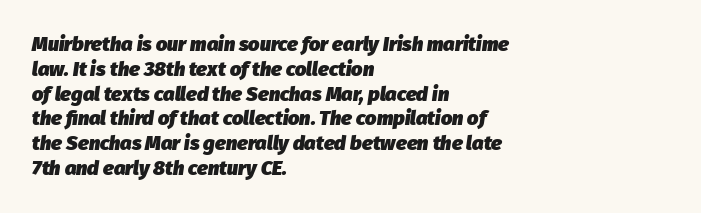
{"italic": "yes", "lean": "right", "slant_degrees": 8, "bold": "yes", "underline": "no", "align": "left", "line_spacing_ratio": 1.24, "letter_spacing": "normal", "letter_spacing_em": 0.0, "glyph_px": 20}
